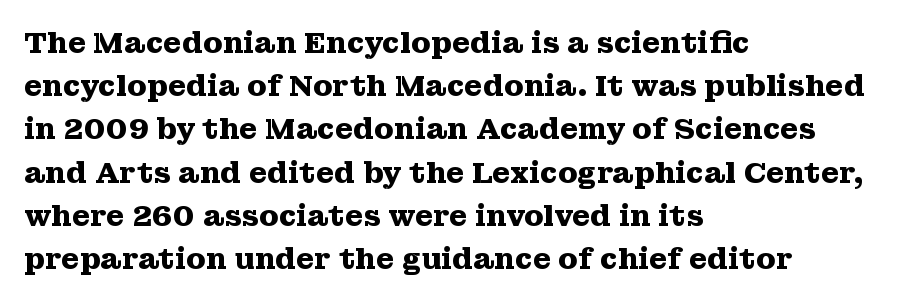
Q: Is the text bold? A: Yes.
Q: Is the text italic (slanted)? A: No, it is upright.
Q: Is the typeface a serif or a sans-serif typeface? A: Serif.
Q: Is the text underlined? A: No.
Q: How is the paragraph aligned? A: Left-aligned.
Q: Is the spacing between letters normal or unusually wide? A: Normal.
Q: Is the spacing between lines tight, normal or loose? A: Normal.
Q: Width (condensed, normal, or wide)? A: Wide.
Q: Stroke contrast? A: Medium.
Q: x-height? A: Medium.
Q: Monospaced? A: No.
